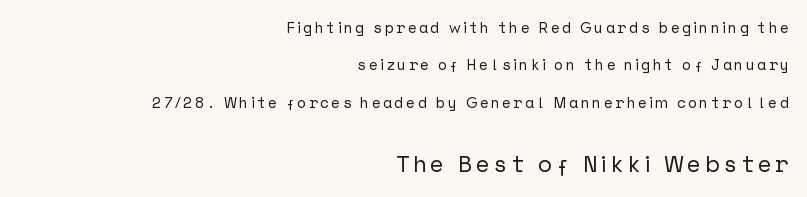
Where is the straight margin? On the right. A great deal of white space separates one row of letters from the next. Scale increases going downward across the two blocks. Descender tails drop into unmarked territory.
